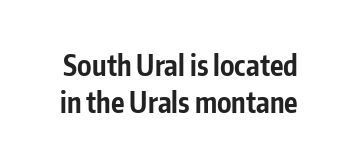
The image shows 28 px bold, condensed sans-serif type, upright; set normal line spacing (1.31x), normal letter spacing, not underlined; low stroke contrast and a medium x-height.
